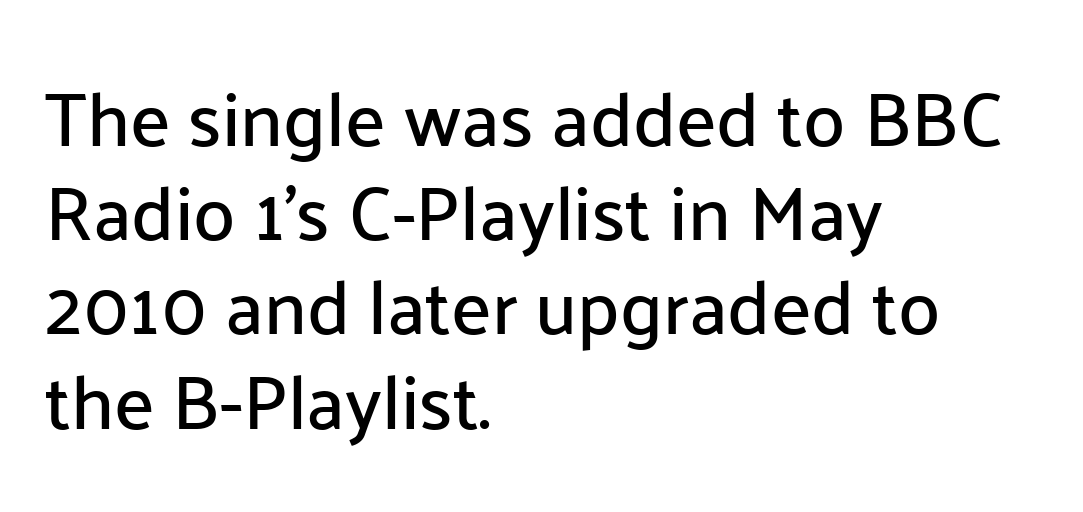
Q: Is the text italic (slanted)? A: No, it is upright.
Q: Is the typeface a serif or a sans-serif typeface? A: Sans-serif.
Q: Is the text underlined? A: No.
Q: How is the paragraph aligned? A: Left-aligned.
Q: Is the spacing between letters normal or unusually wide? A: Normal.
Q: Width (condensed, normal, or wide)? A: Normal.
Q: Stroke contrast? A: Low.
Q: x-height? A: Medium.
Q: Monospaced? A: No.
